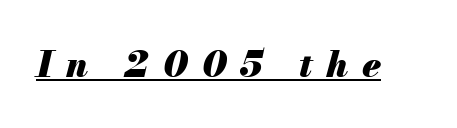
Short note: letters widely spaced. I'd describe the lettering as bold — thick and assertive. Think of a printed novel: that variable character pitch is what you see here. Rendered with sloped, italic letterforms.
